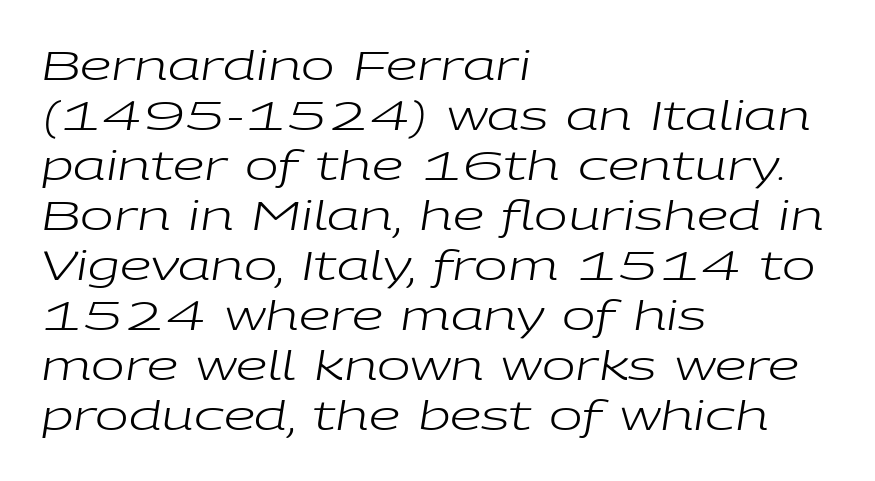
Q: Is the text bold? A: No.
Q: Is the text italic (slanted)? A: Yes, it leans right by about 9 degrees.
Q: Is the text underlined? A: No.
Q: How is the paragraph aligned? A: Left-aligned.
Q: Is the spacing between letters normal or unusually wide? A: Normal.
Q: Is the spacing between lines tight, normal or loose? A: Normal.
Q: Width (condensed, normal, or wide)? A: Wide.
Q: Stroke contrast? A: Low.
Q: x-height? A: Medium.
Q: Monospaced? A: No.
